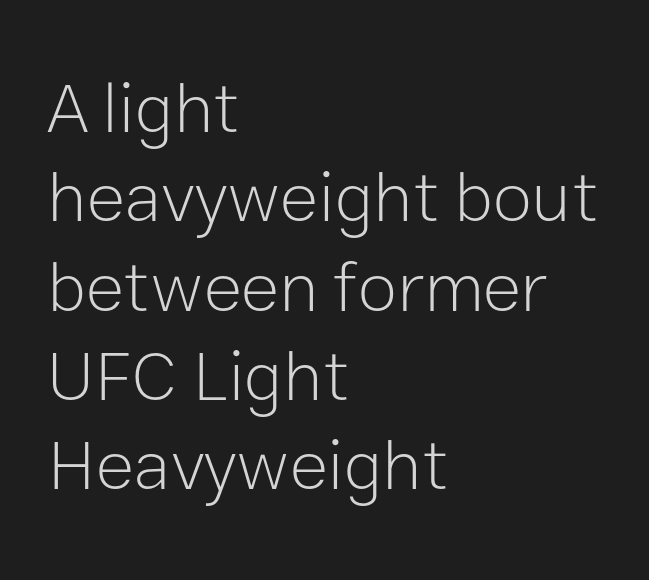
{"serif": "no", "italic": "no", "bold": "no", "weight": "light", "width": "normal", "stroke_contrast": "low", "x_height": "medium", "monospaced": "no", "underline": "no", "align": "left", "line_spacing_ratio": 1.24, "letter_spacing": "normal", "letter_spacing_em": 0.0, "glyph_px": 72}
